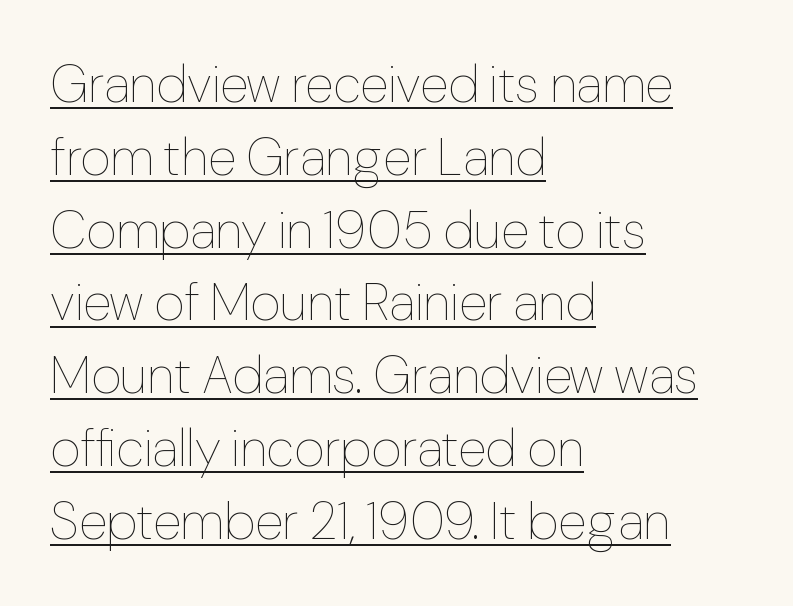
{"italic": "no", "bold": "no", "weight": "thin", "width": "normal", "stroke_contrast": "low", "x_height": "medium", "monospaced": "no", "underline": "yes", "align": "left", "line_spacing": "normal", "line_spacing_ratio": 1.4, "letter_spacing": "normal", "letter_spacing_em": 0.0, "glyph_px": 52}
